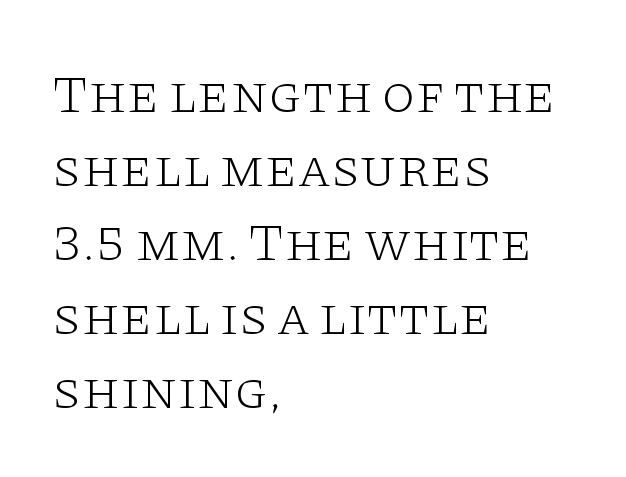
The image shows 54 px light, wide serif type, upright; set left-aligned, normal line spacing (1.37x), normal letter spacing, not underlined; low stroke contrast and a large x-height.
